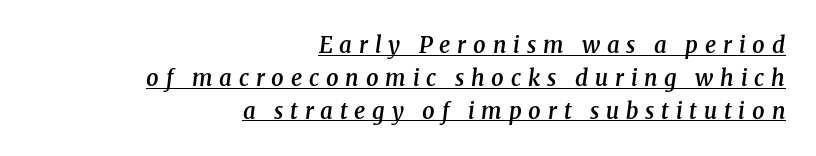
The image shows 22 px text type, italic (leaning right); set right-aligned, normal line spacing (1.49x), unusually wide letter spacing (+0.31 em), underlined.
